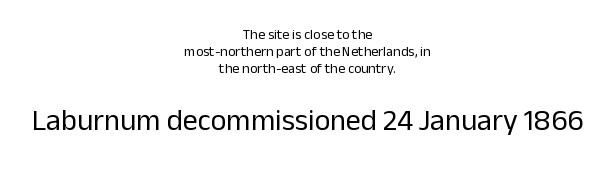
{"serif": "no", "italic": "no", "bold": "no", "weight": "regular", "width": "normal", "stroke_contrast": "low", "x_height": "medium", "monospaced": "no", "underline": "no", "align": "center", "line_spacing_ratio": 1.22, "letter_spacing": "normal", "letter_spacing_em": 0.0, "larger_block": "second", "size_ratio": 2.14, "glyph_px": 30}
